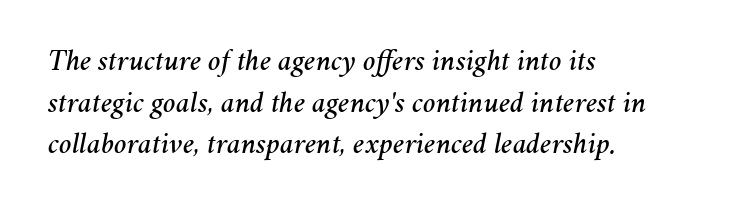
{"italic": "yes", "lean": "right", "slant_degrees": 11, "width": "normal", "stroke_contrast": "medium", "x_height": "medium", "monospaced": "no", "underline": "no", "align": "left", "line_spacing": "normal", "line_spacing_ratio": 1.39, "letter_spacing": "normal", "letter_spacing_em": 0.0, "glyph_px": 30}
